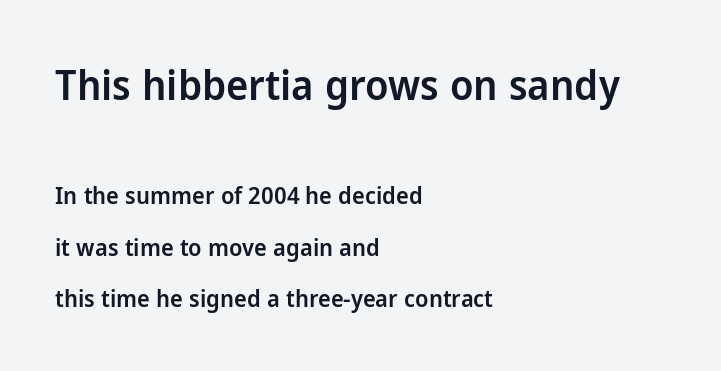
{"serif": "no", "italic": "no", "bold": "semi", "weight": "semibold", "width": "normal", "stroke_contrast": "low", "x_height": "medium", "monospaced": "no", "underline": "no", "align": "left", "line_spacing": "loose", "line_spacing_ratio": 2.14, "letter_spacing": "normal", "letter_spacing_em": 0.0, "larger_block": "first", "size_ratio": 1.75, "glyph_px": 42}
